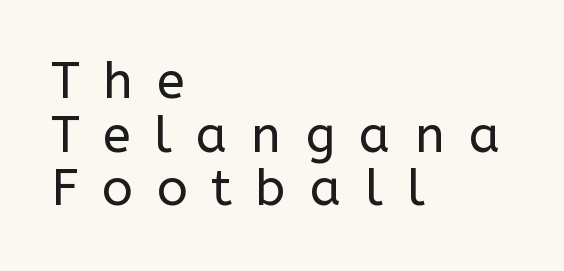
The image shows 51 px regular-weight sans-serif type, upright; set left-aligned, tight line spacing (1.05x), unusually wide letter spacing (+0.47 em), not underlined; low stroke contrast and a medium x-height.
